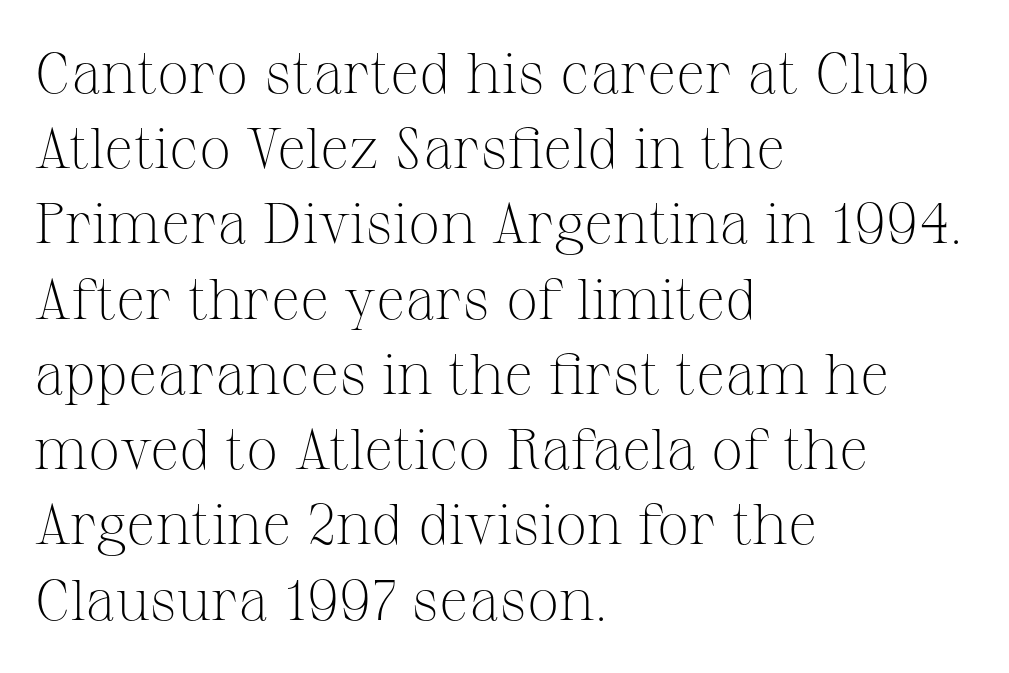
The image shows 57 px light serif type, upright; set left-aligned, normal line spacing (1.32x), normal letter spacing, not underlined; medium stroke contrast and a medium x-height.
